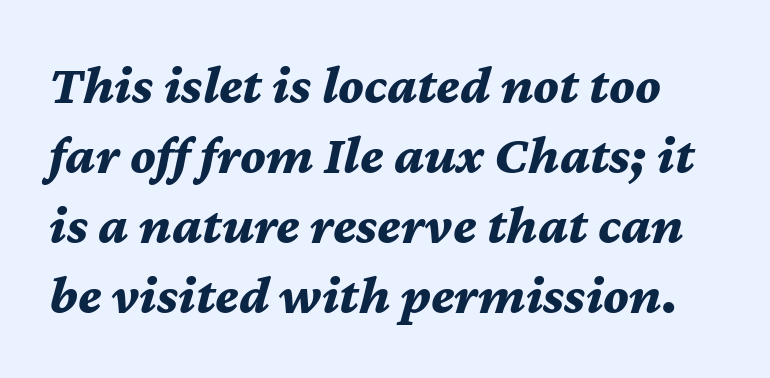
{"italic": "yes", "lean": "right", "slant_degrees": 12, "bold": "yes", "weight": "bold", "width": "normal", "stroke_contrast": "medium", "x_height": "medium", "monospaced": "no", "underline": "no", "line_spacing": "normal", "line_spacing_ratio": 1.27, "letter_spacing": "normal", "letter_spacing_em": 0.0, "glyph_px": 55}
